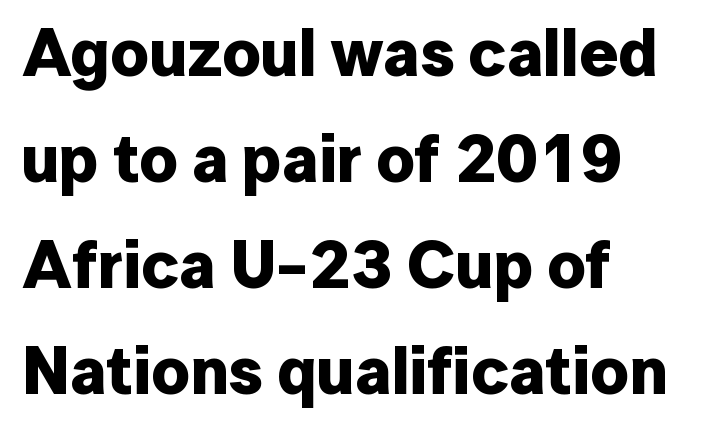
A typesetter would call this leading conventional body-copy spacing. The face used here is proportionally spaced, like ordinary book or web type. Descender tails drop into unmarked territory. Compared with a centered layout, this one pins lines to the left instead.
